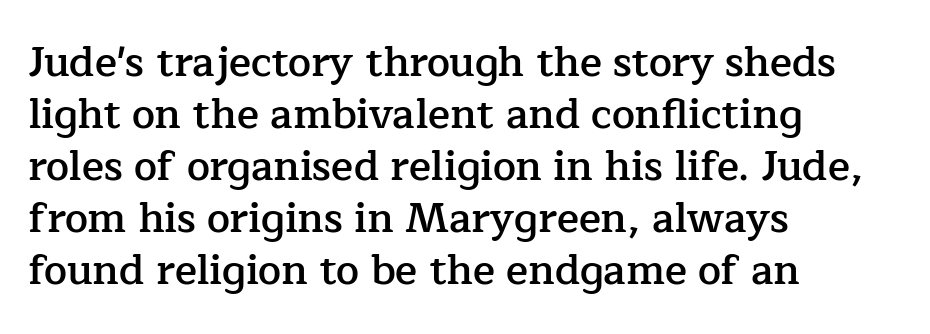
{"serif": "yes", "italic": "no", "bold": "semi", "weight": "semibold", "width": "normal", "stroke_contrast": "low", "x_height": "medium", "monospaced": "no", "underline": "no", "align": "left", "line_spacing": "normal", "line_spacing_ratio": 1.27, "letter_spacing": "normal", "letter_spacing_em": 0.0, "glyph_px": 41}
